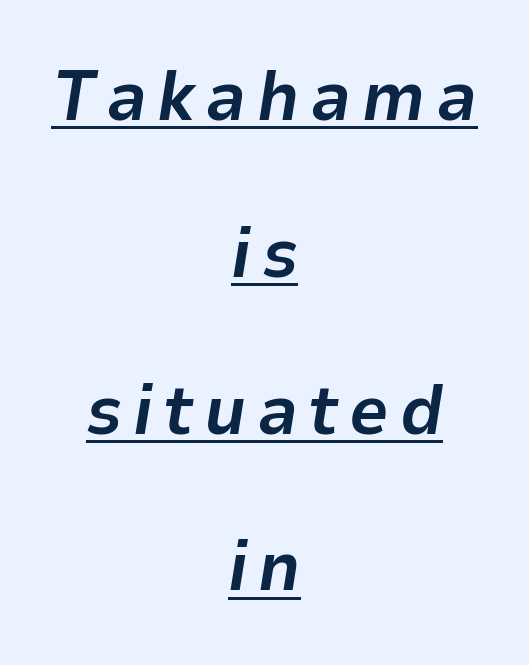
The face used here is proportionally spaced, like ordinary book or web type. Is there much room between lines? Yes — plenty of vertical air separates them. The glyphs look as if they've been sheared to an angle. Notice how the passage keeps no hard edge, just a central spine. The typesetter has applied underlining to the passage shown.
